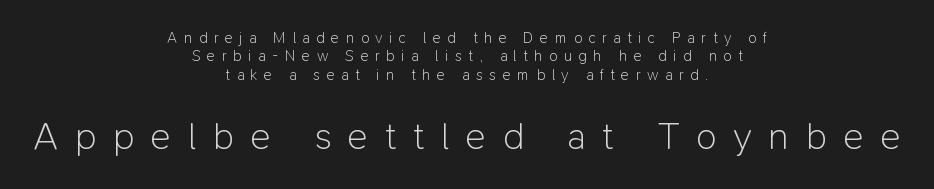
The text was rendered using a sans face with plain stroke endings. Check under the words: just untouched page. The rendering uses natural spacing where letterforms have individual widths. Small over large — that's the arrangement of the two blocks here. Display-style spreading of the glyphs; the letterfit is very open. It's the straight-up-and-down kind of type.
